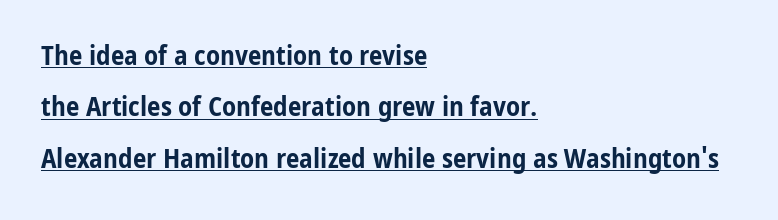
You could call the tracking neutral — neither tight nor loose. The passage shown is emphatically bold. The compositor pushed each line to the left boundary. Notice how a bar underscores the lettering throughout. The axis of the letterforms is exactly vertical. Regarding leading, the lines here are spaced well apart.
